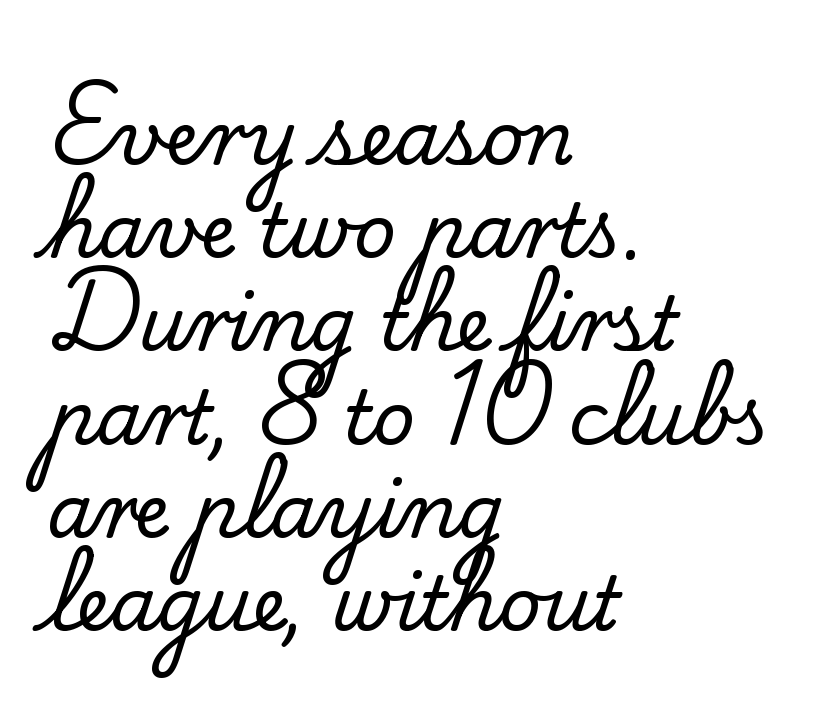
The image shows 74 px serif type; set left-aligned, normal line spacing (1.26x), normal letter spacing, not underlined; low stroke contrast and a small x-height.
